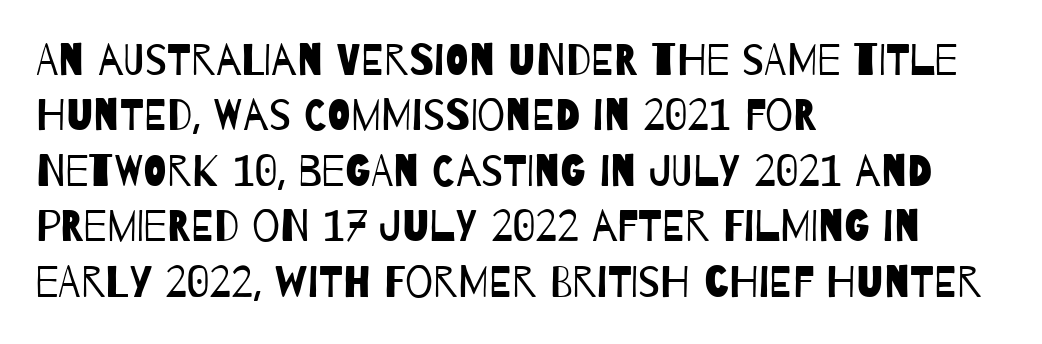
The image shows 44 px regular-weight, condensed sans-serif type; set left-aligned, normal line spacing (1.26x), normal letter spacing, not underlined; low stroke contrast and a large x-height.
